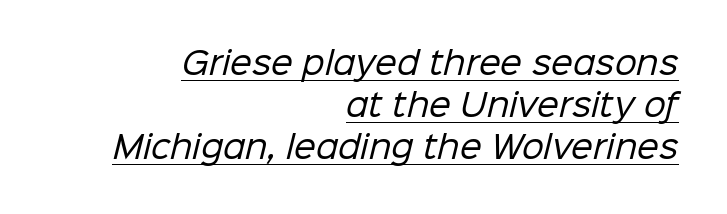
{"serif": "no", "bold": "no", "weight": "regular", "width": "normal", "stroke_contrast": "low", "x_height": "medium", "monospaced": "no", "underline": "yes", "align": "right", "line_spacing": "normal", "line_spacing_ratio": 1.35, "letter_spacing": "normal", "letter_spacing_em": 0.0, "glyph_px": 31}
